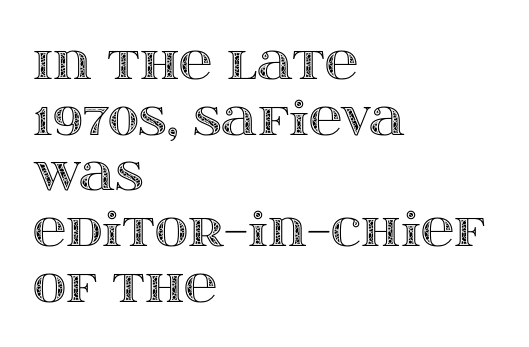
The image shows 46 px wide type, upright; set left-aligned, line spacing 1.21x, normal letter spacing, not underlined; a large x-height.
